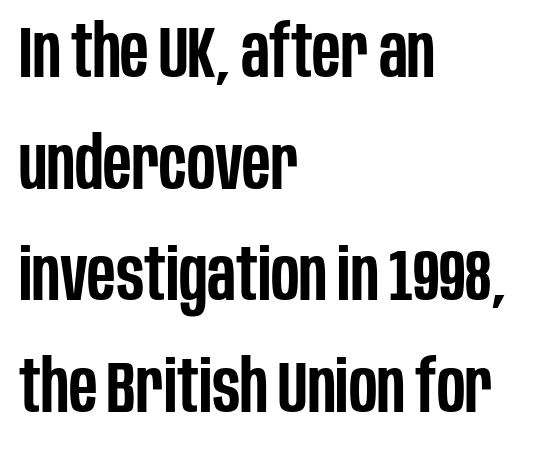
The image shows 72 px semibold, condensed sans-serif type, upright; set left-aligned, normal line spacing (1.55x), normal letter spacing, not underlined; low stroke contrast and a large x-height.
